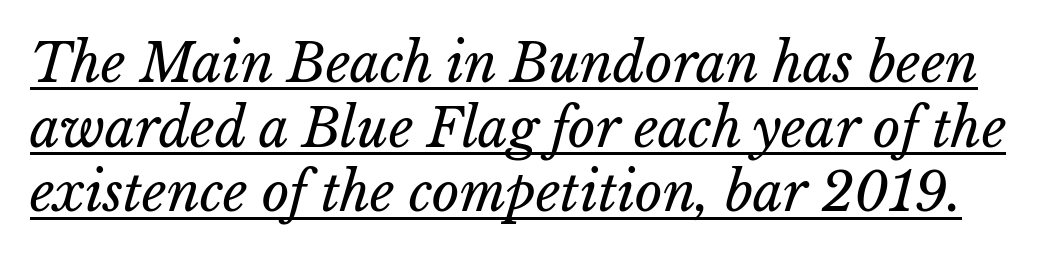
No chunkiness to these letters — they're not bold. Glance below the letters and you will spot a drawn line. Note the varied advance widths — an 'i' is clearly narrower than an 'm'. Glyph-to-glyph distance matches everyday printed text.
